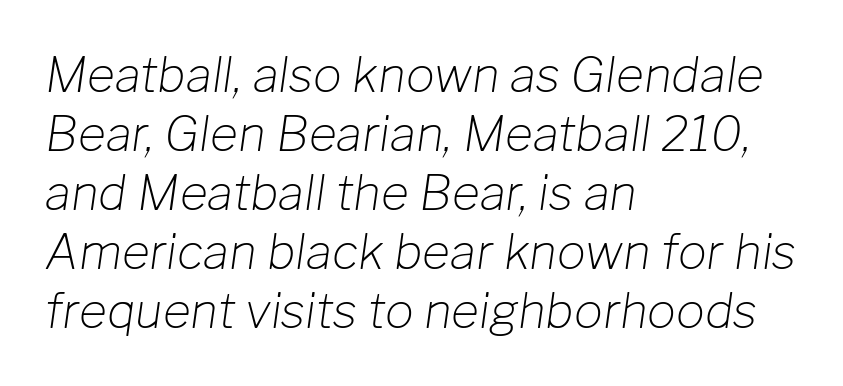
{"italic": "yes", "lean": "right", "slant_degrees": 8, "bold": "no", "weight": "light", "width": "normal", "stroke_contrast": "low", "x_height": "medium", "monospaced": "no", "underline": "no", "align": "left", "line_spacing_ratio": 1.23, "letter_spacing": "normal", "letter_spacing_em": 0.0, "glyph_px": 48}
